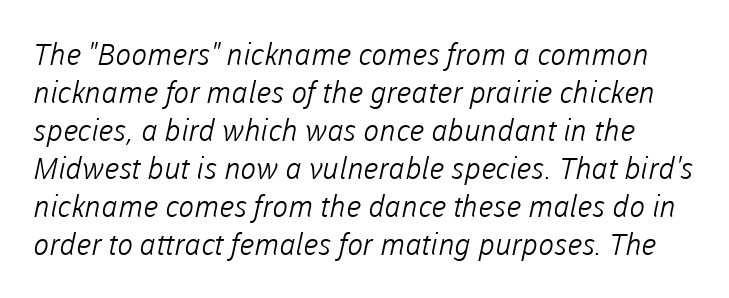
The image shows 30 px light sans-serif type; set normal line spacing (1.27x), normal letter spacing, not underlined; low stroke contrast and a medium x-height.
